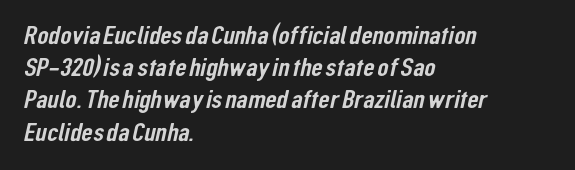
The image shows 26 px text type; set left-aligned, line spacing 1.24x, normal letter spacing, not underlined.
